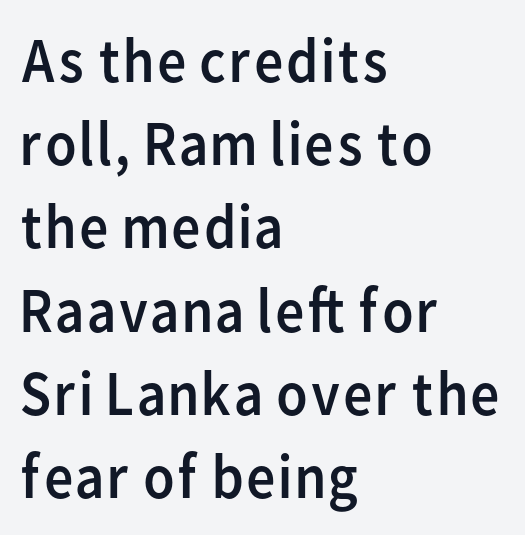
{"serif": "no", "italic": "no", "bold": "no", "weight": "regular", "width": "normal", "stroke_contrast": "low", "x_height": "medium", "monospaced": "no", "underline": "no", "align": "left", "line_spacing": "normal", "line_spacing_ratio": 1.3, "letter_spacing": "normal", "letter_spacing_em": 0.0, "glyph_px": 64}
